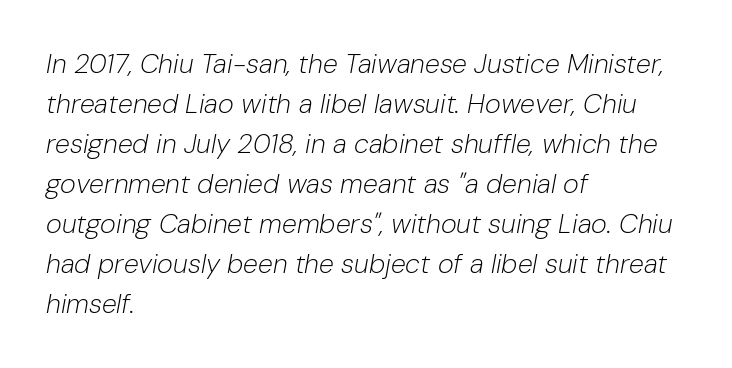
Q: Is the text bold? A: No.
Q: Is the text italic (slanted)? A: Yes, it leans right by about 10 degrees.
Q: Is the text underlined? A: No.
Q: How is the paragraph aligned? A: Left-aligned.
Q: Is the spacing between letters normal or unusually wide? A: Normal.
Q: Is the spacing between lines tight, normal or loose? A: Normal.
